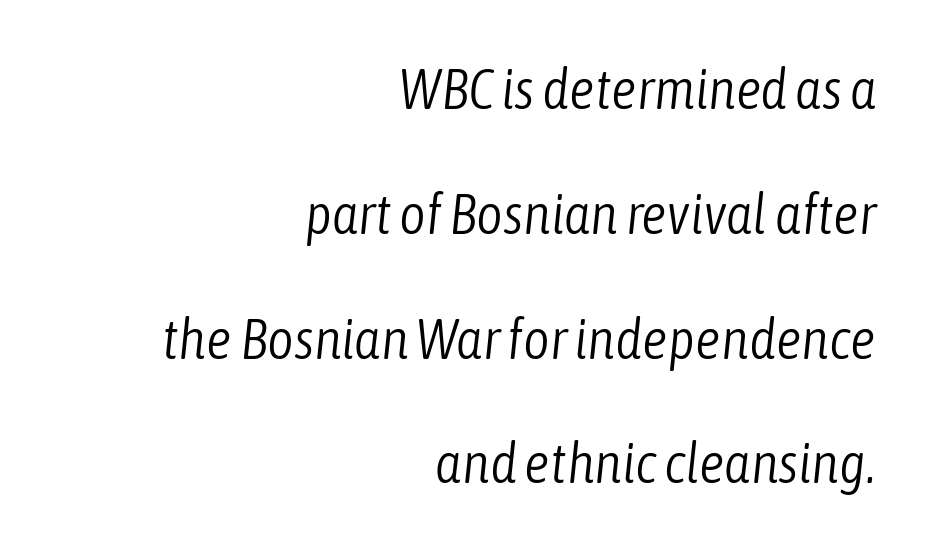
The image shows 57 px light, condensed type, italic (leaning right); set right-aligned, loose line spacing (2.19x), normal letter spacing, not underlined; low stroke contrast and a medium x-height.
